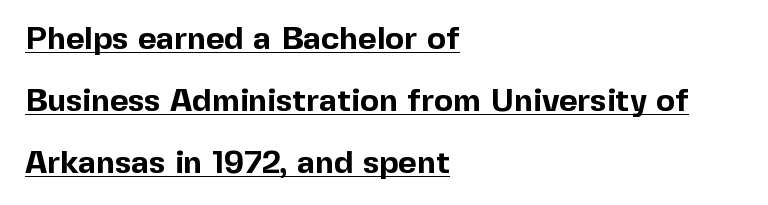
Looks like someone drew a line under every word here. The font is running at its bold setting. Style check: upright. The line texture is even and compact thanks to regular tracking.
